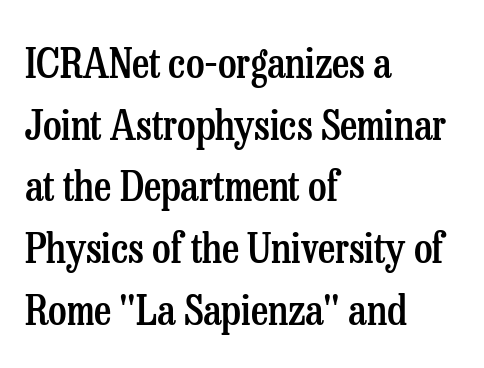
Slightly chunky letters — semibold, I'd say, not full bold. The typesetter chose a ragged-right arrangement here. A clean baseline with only descenders dipping below it. The tracking reads as untouched default to a designer's eye.
